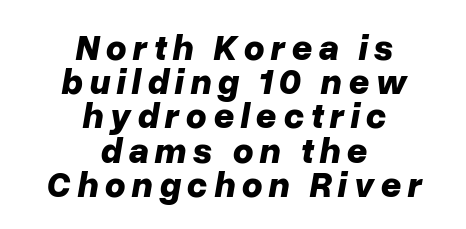
Q: Is the text bold? A: Yes.
Q: Is the text italic (slanted)? A: Yes, it leans right by about 10 degrees.
Q: Is the text underlined? A: No.
Q: How is the paragraph aligned? A: Centered.
Q: Is the spacing between lines tight, normal or loose? A: Tight.
Q: Width (condensed, normal, or wide)? A: Normal.
Q: Stroke contrast? A: Low.
Q: x-height? A: Medium.
Q: Monospaced? A: No.
